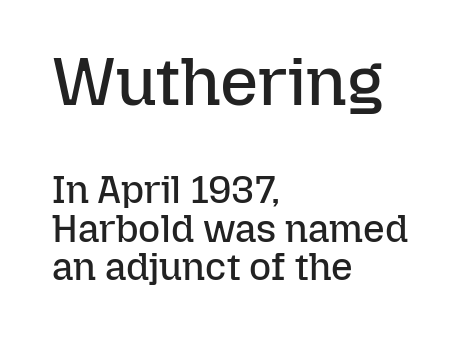
Q: Is the text bold? A: No.
Q: Is the text italic (slanted)? A: No, it is upright.
Q: Is the text underlined? A: No.
Q: How is the paragraph aligned? A: Left-aligned.
Q: Is the spacing between letters normal or unusually wide? A: Normal.
Q: Is the spacing between lines tight, normal or loose? A: Tight.
Q: Which block of text is set in a larger size, the first (top) or the second (bottom)? A: The first (top) one.
Q: Width (condensed, normal, or wide)? A: Normal.
Q: Stroke contrast? A: Low.
Q: x-height? A: Medium.
Q: Monospaced? A: No.
